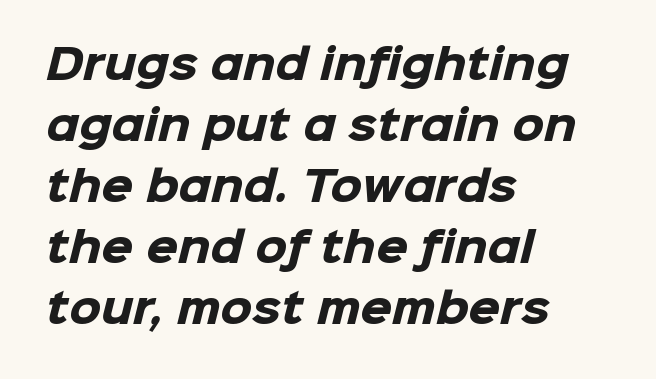
Q: Is the text bold? A: Yes.
Q: Is the typeface a serif or a sans-serif typeface? A: Sans-serif.
Q: Is the text underlined? A: No.
Q: How is the paragraph aligned? A: Left-aligned.
Q: Is the spacing between letters normal or unusually wide? A: Normal.
Q: Is the spacing between lines tight, normal or loose? A: Normal.
Q: Width (condensed, normal, or wide)? A: Normal.
Q: Stroke contrast? A: Low.
Q: x-height? A: Medium.
Q: Monospaced? A: No.
